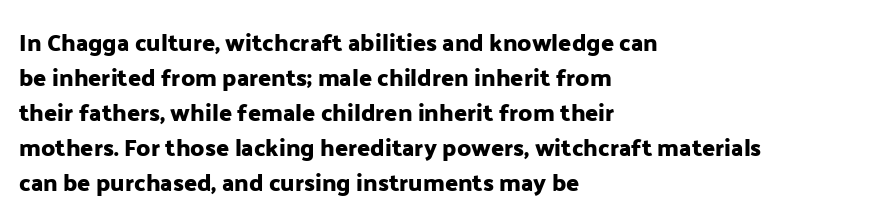
Q: Is the text italic (slanted)? A: No, it is upright.
Q: Is the text underlined? A: No.
Q: How is the paragraph aligned? A: Left-aligned.
Q: Is the spacing between letters normal or unusually wide? A: Normal.
Q: Is the spacing between lines tight, normal or loose? A: Normal.
